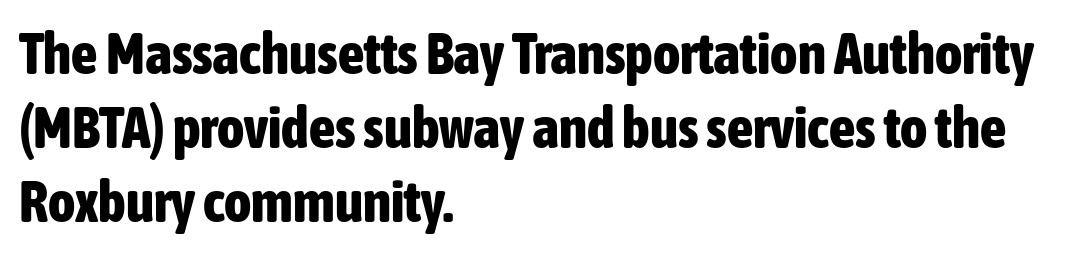
Reading down the column, the eye jumps a familiar distance to each next line. A typesetter would call this proportional, since set widths differ per character. Characters remain perfectly vertical along every line. This sample is left-justified, so line endings fall wherever the words run out. Summary of weight: heavy, a full bold. Words float on clear page, feet unadorned.
